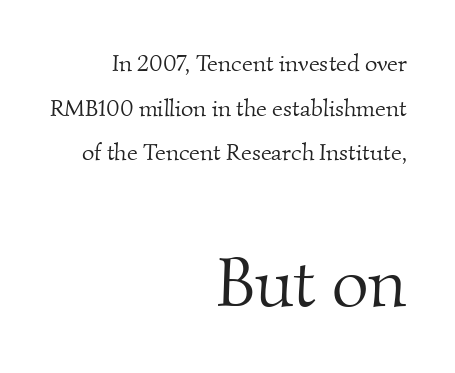
{"serif": "yes", "bold": "no", "weight": "light", "width": "normal", "stroke_contrast": "medium", "x_height": "small", "monospaced": "no", "underline": "no", "align": "right", "line_spacing_ratio": 1.86, "letter_spacing": "normal", "letter_spacing_em": 0.0, "larger_block": "second", "size_ratio": 2.96, "glyph_px": 71}
